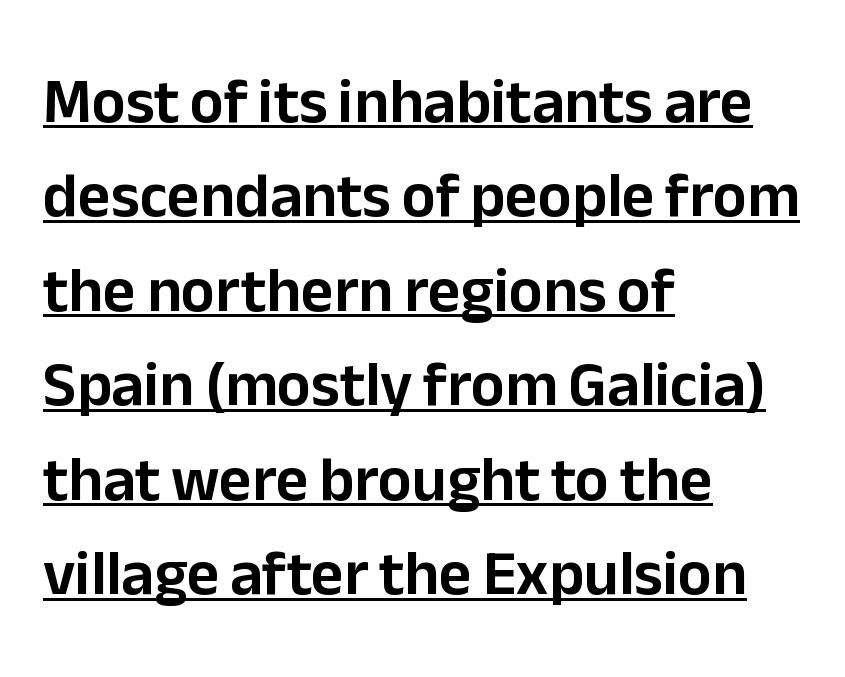
The image shows 63 px sans-serif type, upright; set left-aligned, normal line spacing (1.5x), normal letter spacing, underlined; low stroke contrast and a medium x-height.
